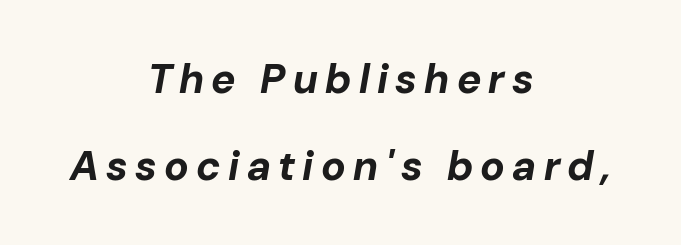
Q: Is the text bold? A: Yes.
Q: Is the text italic (slanted)? A: Yes, it leans right by about 10 degrees.
Q: Is the text underlined? A: No.
Q: How is the paragraph aligned? A: Centered.
Q: Is the spacing between lines tight, normal or loose? A: Loose.
Q: Width (condensed, normal, or wide)? A: Normal.
Q: Stroke contrast? A: Low.
Q: x-height? A: Medium.
Q: Monospaced? A: No.
